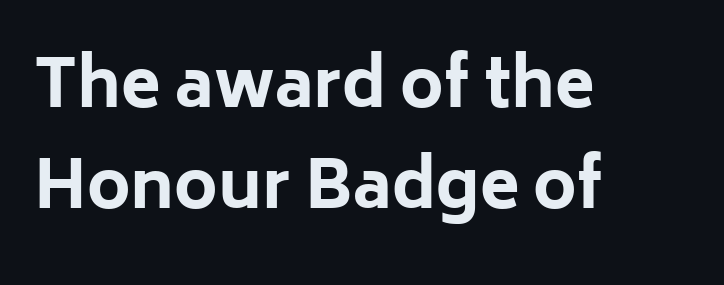
Q: Is the text bold? A: Yes.
Q: Is the text italic (slanted)? A: No, it is upright.
Q: Is the typeface a serif or a sans-serif typeface? A: Sans-serif.
Q: Is the text underlined? A: No.
Q: How is the paragraph aligned? A: Left-aligned.
Q: Is the spacing between letters normal or unusually wide? A: Normal.
Q: Is the spacing between lines tight, normal or loose? A: Normal.
Q: Width (condensed, normal, or wide)? A: Normal.
Q: Stroke contrast? A: Low.
Q: x-height? A: Medium.
Q: Monospaced? A: No.
